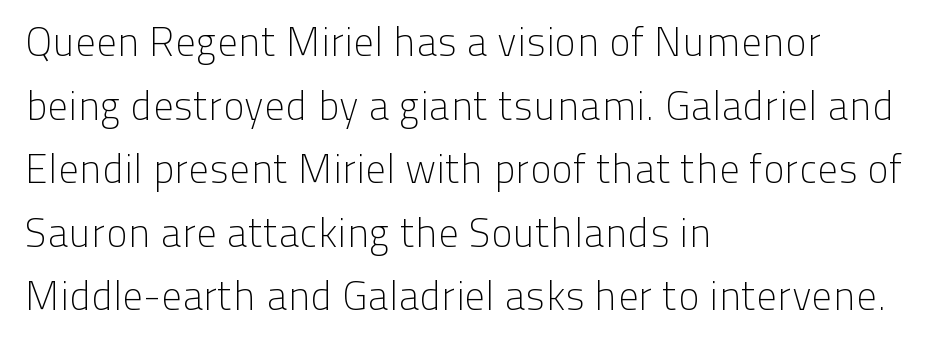
{"serif": "no", "italic": "no", "bold": "no", "weight": "light", "width": "normal", "stroke_contrast": "low", "x_height": "medium", "monospaced": "no", "underline": "no", "align": "left", "line_spacing": "normal", "line_spacing_ratio": 1.55, "letter_spacing": "normal", "letter_spacing_em": 0.0, "glyph_px": 41}
